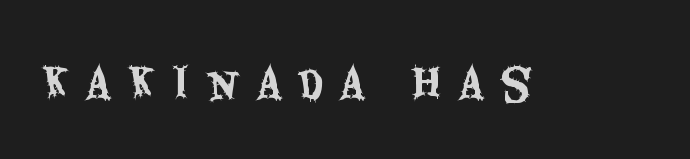
Q: Is the text italic (slanted)? A: No, it is upright.
Q: Is the typeface a serif or a sans-serif typeface? A: Sans-serif.
Q: Is the text underlined? A: No.
Q: Is the spacing between letters normal or unusually wide? A: Unusually wide.
Q: Width (condensed, normal, or wide)? A: Condensed.
Q: Stroke contrast? A: Medium.
Q: x-height? A: Large.
Q: Monospaced? A: No.
